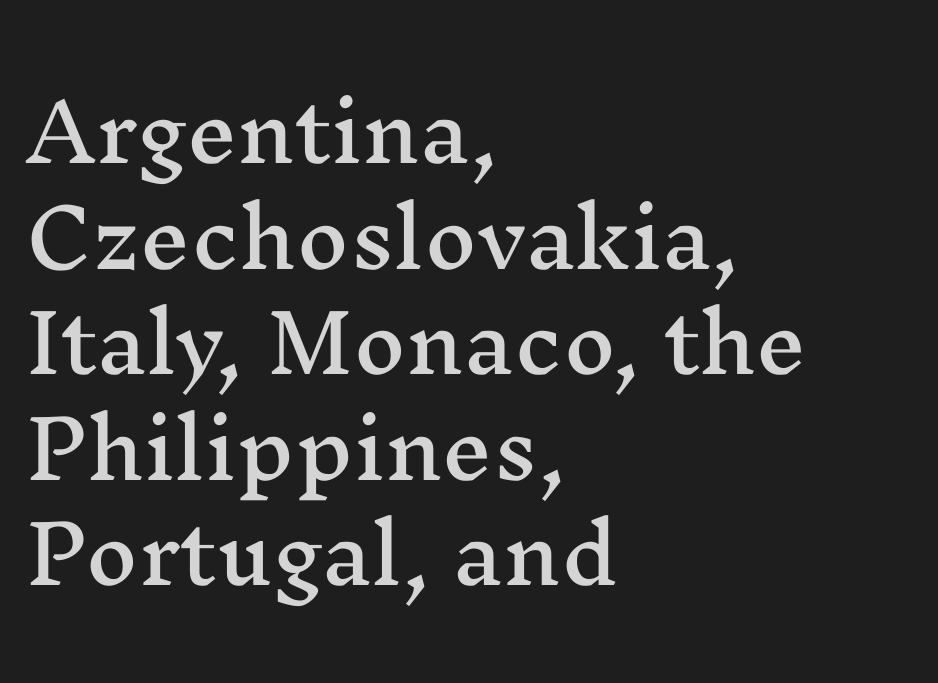
Q: Is the text italic (slanted)? A: No, it is upright.
Q: Is the typeface a serif or a sans-serif typeface? A: Serif.
Q: Is the text underlined? A: No.
Q: How is the paragraph aligned? A: Left-aligned.
Q: Is the spacing between letters normal or unusually wide? A: Normal.
Q: Is the spacing between lines tight, normal or loose? A: Normal.
Q: Width (condensed, normal, or wide)? A: Wide.
Q: Stroke contrast? A: Medium.
Q: x-height? A: Medium.
Q: Monospaced? A: No.
